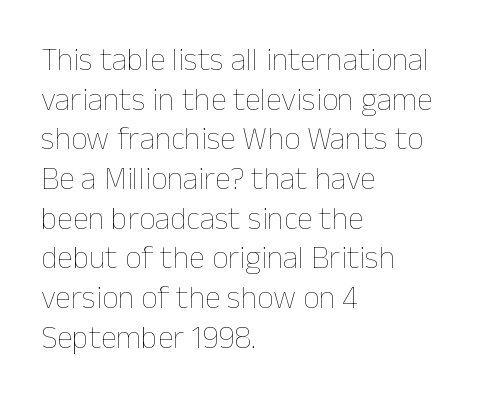
{"italic": "no", "bold": "no", "weight": "thin", "width": "normal", "stroke_contrast": "low", "x_height": "medium", "monospaced": "no", "underline": "no", "align": "left", "line_spacing_ratio": 1.24, "letter_spacing": "normal", "letter_spacing_em": 0.0, "glyph_px": 32}
